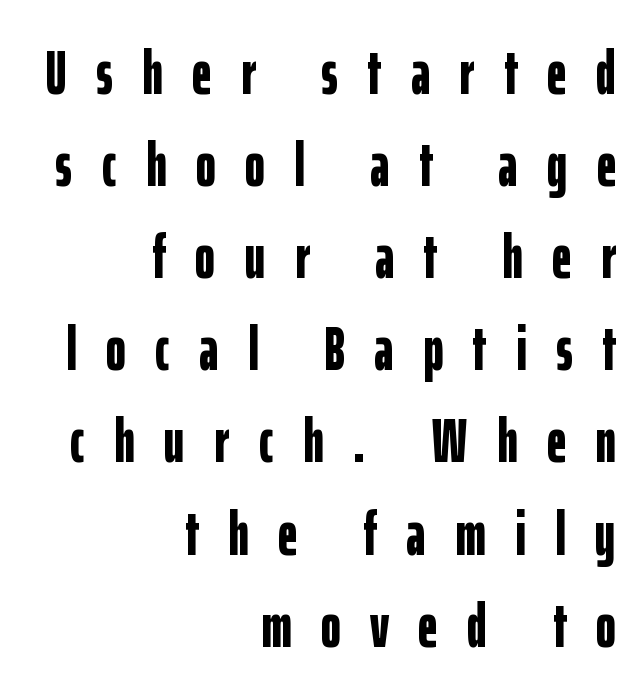
Q: Is the text bold? A: Yes.
Q: Is the text italic (slanted)? A: No, it is upright.
Q: Is the typeface a serif or a sans-serif typeface? A: Sans-serif.
Q: Is the text underlined? A: No.
Q: How is the paragraph aligned? A: Right-aligned.
Q: Is the spacing between letters normal or unusually wide? A: Unusually wide.
Q: Is the spacing between lines tight, normal or loose? A: Normal.
Q: Width (condensed, normal, or wide)? A: Condensed.
Q: Stroke contrast? A: Low.
Q: x-height? A: Medium.
Q: Monospaced? A: No.
